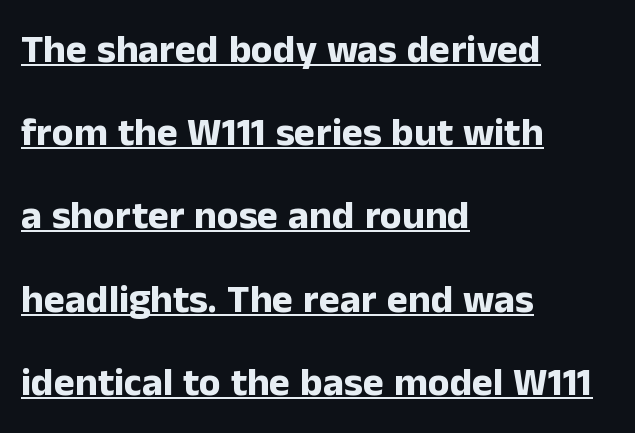
The rendering anchors every line to the left-hand side. These lines keep a tight, regular rhythm from letter to letter. The face used here appears with an underline applied. What weight is shown? A full bold with thick strokes.
